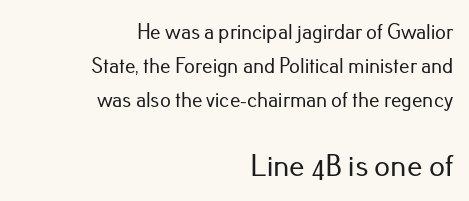
Q: Is the text italic (slanted)? A: No, it is upright.
Q: Is the typeface a serif or a sans-serif typeface? A: Sans-serif.
Q: Is the text underlined? A: No.
Q: How is the paragraph aligned? A: Right-aligned.
Q: Is the spacing between letters normal or unusually wide? A: Normal.
Q: Is the spacing between lines tight, normal or loose? A: Normal.
Q: Which block of text is set in a larger size, the first (top) or the second (bottom)? A: The second (bottom) one.
Q: Width (condensed, normal, or wide)? A: Normal.
Q: Stroke contrast? A: Low.
Q: x-height? A: Small.
Q: Monospaced? A: No.
